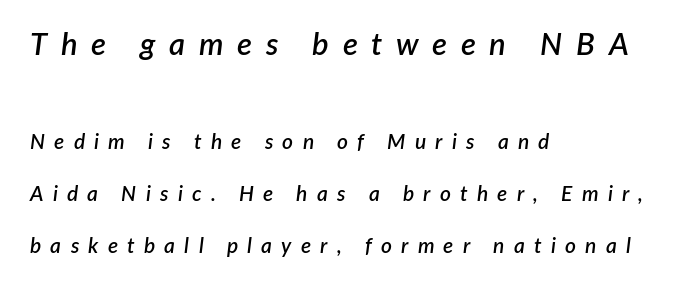
The rag falls on the right side of this text block. Is the letter spacing exaggerated? Yes — the characters are pushed far apart. The passage shown is semibold, sitting just below true bold. Of the two passages, the one on top uses the larger point size. Leading: increased. The passage shown leans; its letterforms are oblique.
